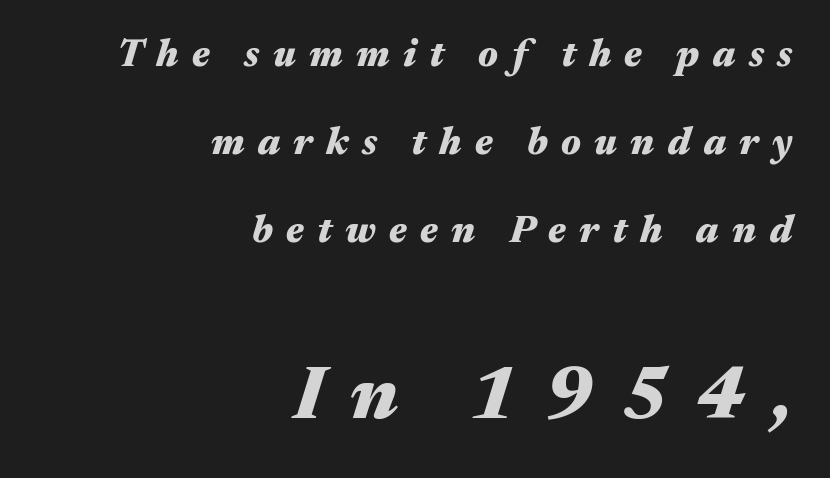
Posture: slanted. Check under the words: just untouched page. A full-strength bold gives these letters their thick strokes. Note: smaller setting up top, larger setting below. What stands out about the letter spacing? Its width — letters are far apart. Horizontally, the lines are justified to the trailing edge only.
